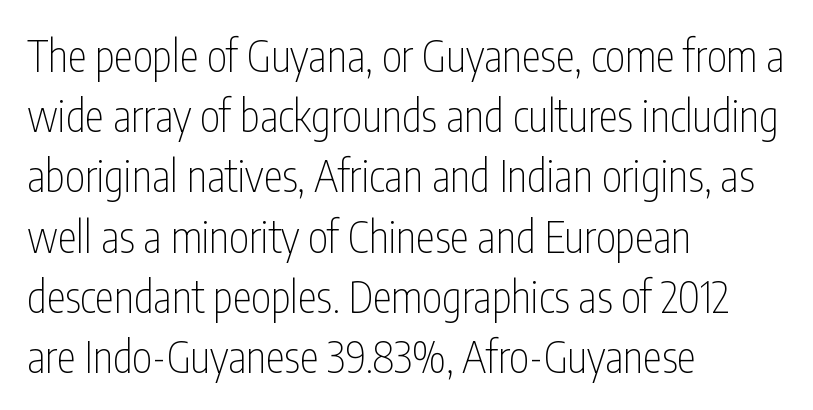
{"serif": "no", "italic": "no", "bold": "no", "weight": "thin", "width": "condensed", "stroke_contrast": "low", "x_height": "medium", "monospaced": "no", "underline": "no", "align": "left", "line_spacing": "normal", "line_spacing_ratio": 1.4, "letter_spacing": "normal", "letter_spacing_em": 0.0, "glyph_px": 43}
